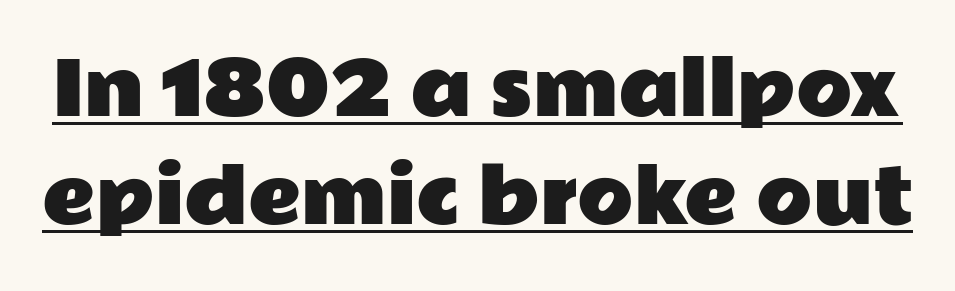
The letters carry no serifs — their stems end cleanly without finishing strokes. Tracking value appears to be zero — textbook default spacing. The specimen includes a rule beneath the text block's lines. The lines sit at an ordinary, default distance from one another. These lines are rendered in a variable-pitch font. Do the letters lean? They stand straight.
